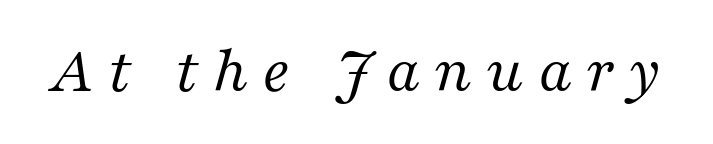
A typesetter would call this proportional, since set widths differ per character. In terms of posture, this sample is oblique. Here the glyphs are tracked loosely, breaking word shapes into spaced letters. The letters look calm and open, with moderate or lighter stems.
